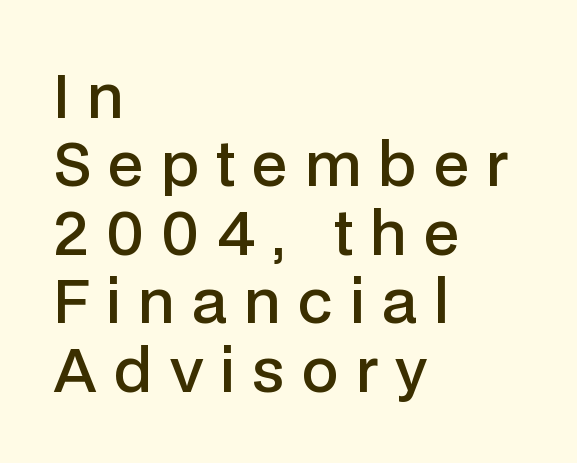
Q: Is the text bold? A: Semi-bold.
Q: Is the text italic (slanted)? A: No, it is upright.
Q: Is the typeface a serif or a sans-serif typeface? A: Sans-serif.
Q: Is the text underlined? A: No.
Q: How is the paragraph aligned? A: Left-aligned.
Q: Is the spacing between letters normal or unusually wide? A: Unusually wide.
Q: Width (condensed, normal, or wide)? A: Normal.
Q: Stroke contrast? A: Low.
Q: x-height? A: Medium.
Q: Monospaced? A: No.
